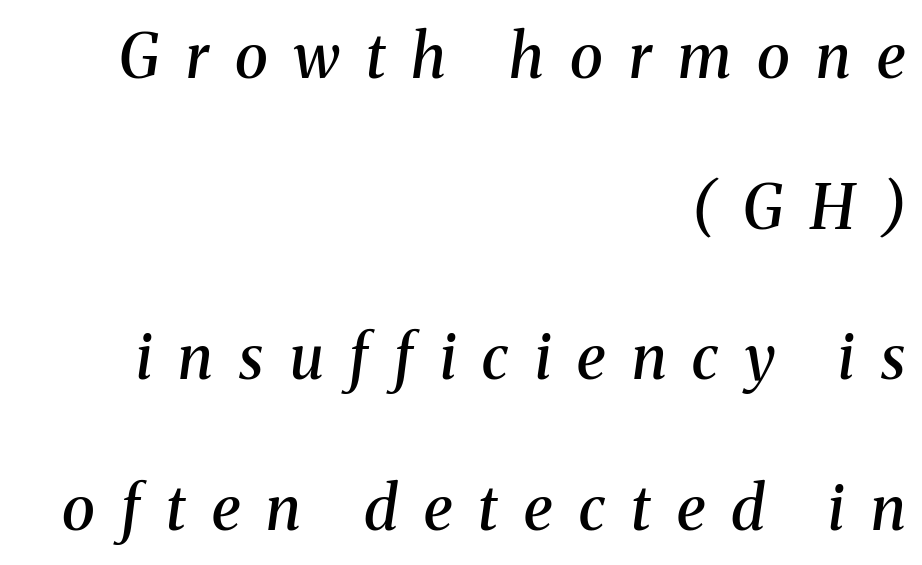
Q: Is the text bold? A: Semi-bold.
Q: Is the text italic (slanted)? A: Yes, it leans right by about 8 degrees.
Q: Is the typeface a serif or a sans-serif typeface? A: Serif.
Q: Is the text underlined? A: No.
Q: How is the paragraph aligned? A: Right-aligned.
Q: Is the spacing between letters normal or unusually wide? A: Unusually wide.
Q: Is the spacing between lines tight, normal or loose? A: Loose.
Q: Width (condensed, normal, or wide)? A: Normal.
Q: Stroke contrast? A: Medium.
Q: x-height? A: Medium.
Q: Monospaced? A: No.
